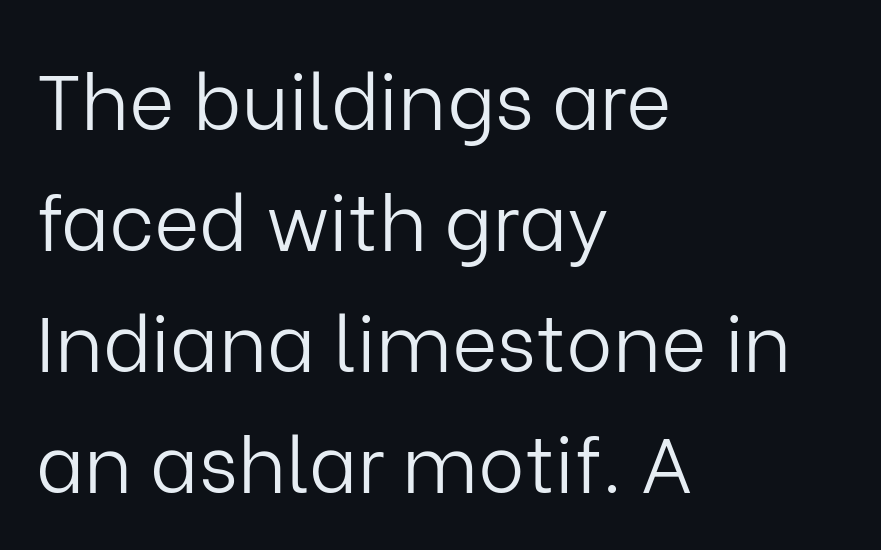
The image shows 78 px light sans-serif type, upright; set left-aligned, normal line spacing (1.55x), normal letter spacing, not underlined; low stroke contrast and a medium x-height.
